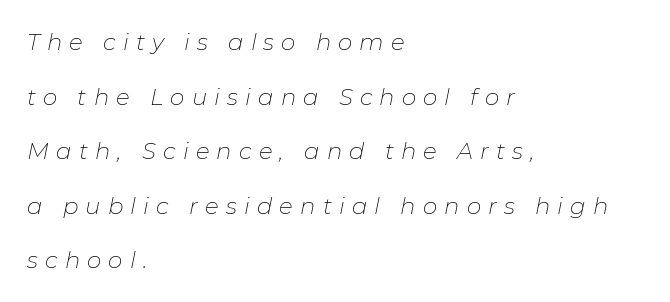
{"italic": "yes", "lean": "right", "slant_degrees": 11, "bold": "no", "underline": "no", "align": "left", "line_spacing": "loose", "line_spacing_ratio": 2.37, "letter_spacing": "wide", "letter_spacing_em": 0.31, "glyph_px": 23}
